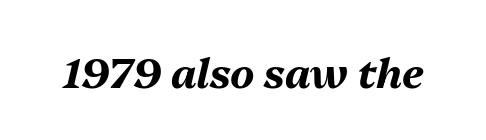
{"italic": "yes", "lean": "right", "slant_degrees": 13, "bold": "yes", "weight": "bold", "width": "normal", "stroke_contrast": "medium", "x_height": "medium", "monospaced": "no", "underline": "no", "letter_spacing": "normal", "letter_spacing_em": 0.0, "glyph_px": 41}
